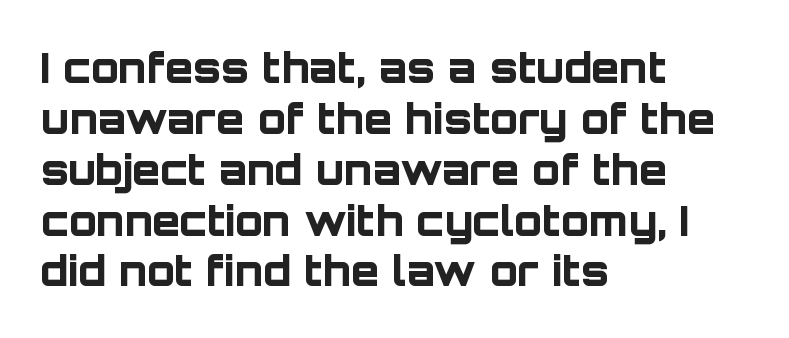
The image shows 41 px bold sans-serif type, upright; set left-aligned, line spacing 1.24x, normal letter spacing, not underlined; low stroke contrast and a large x-height.
